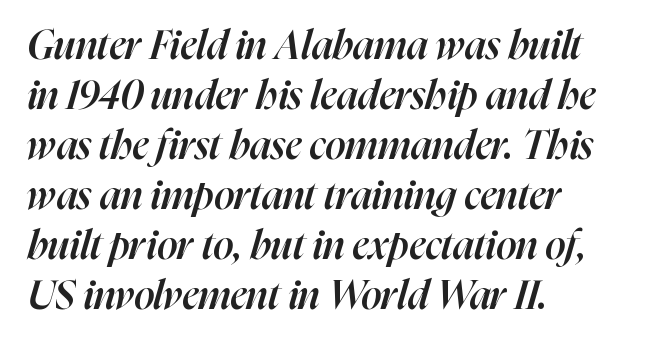
The gaps between neighbouring characters are ordinary and unremarkable. The designer left line spacing at the default. Slanted lettering throughout. Any mark beneath the type? The region is blank. Compared with a centered layout, this one pins lines to the left instead.
